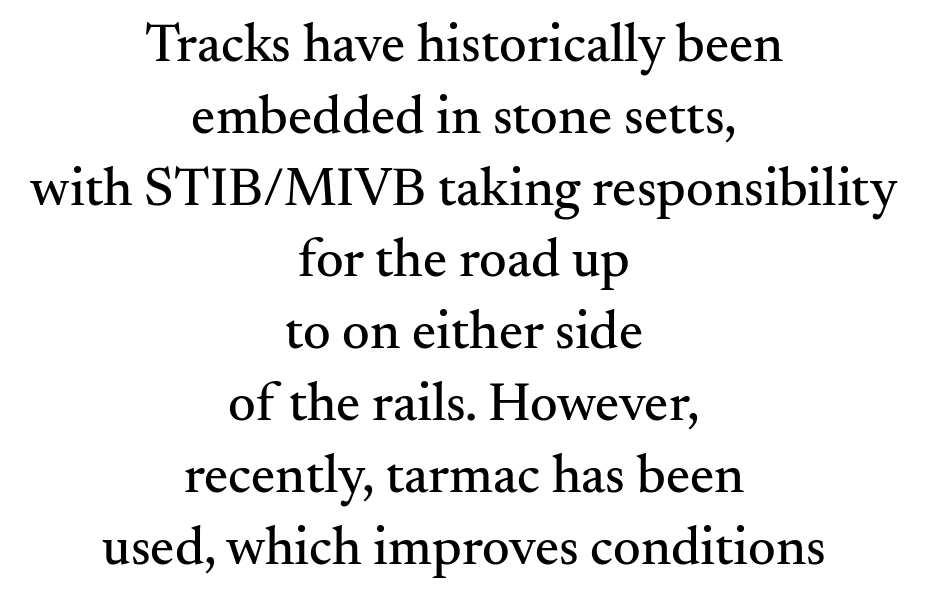
The lettering stays uniformly vertical, giving the passage a roman look. Each new line begins a customary step beneath the previous one. Here the glyphs are tracked normally, forming tight word shapes. The string is rendered with underlining switched off.
